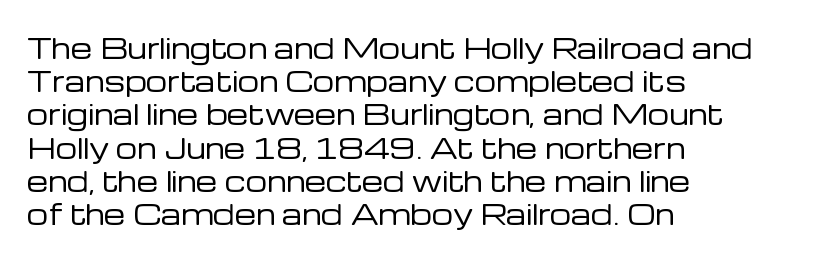
The zone under the glyphs is completely vacant. The passage is arranged the way most books set body copy — flush left. The type sits square on the baseline with zero lean. Weight: in the light-to-regular range. In terms of letterspacing, this is plain default setting.
